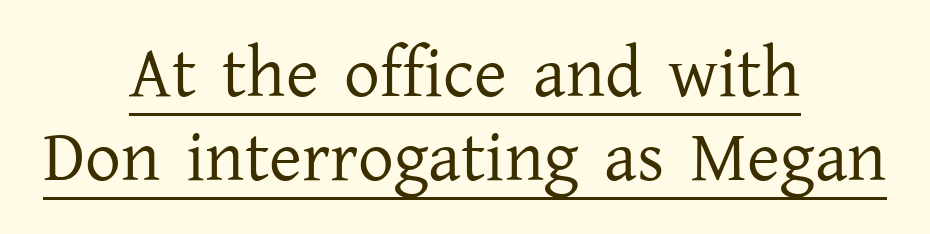
{"serif": "yes", "italic": "no", "bold": "no", "weight": "regular", "width": "normal", "stroke_contrast": "low", "x_height": "medium", "monospaced": "no", "underline": "yes", "align": "center", "line_spacing_ratio": 1.18, "letter_spacing": "normal", "letter_spacing_em": 0.0, "glyph_px": 71}
